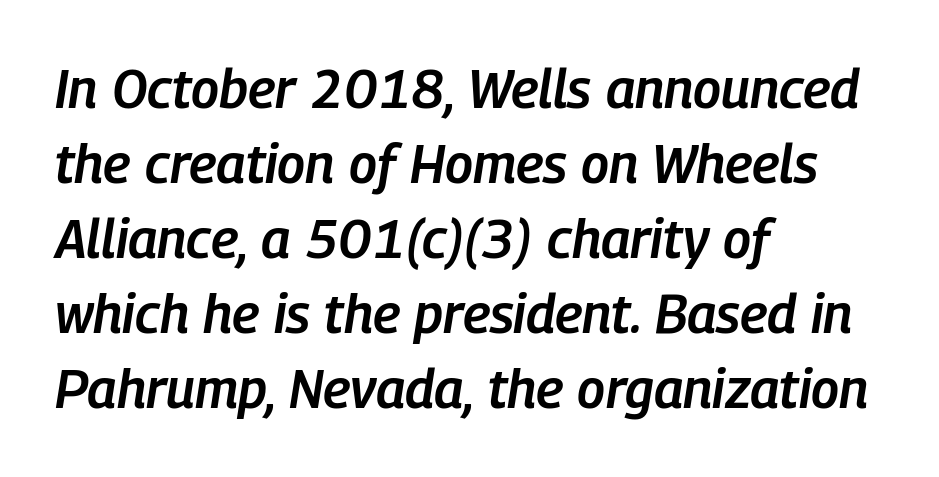
The tracking reads as untouched default to a designer's eye. Descenders hang freely into open space. The lines sit at an ordinary, default distance from one another. The paragraph shown leans on its left margin. A typesetter would call this proportional, since set widths differ per character.
